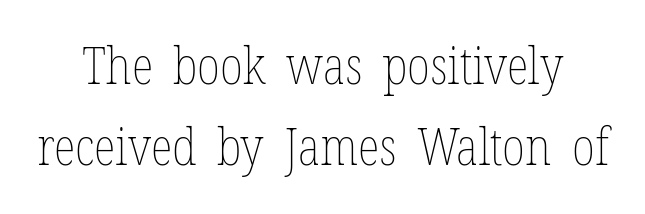
The image shows 51 px thin, condensed type, upright; set normal line spacing (1.58x), normal letter spacing, not underlined; low stroke contrast and a medium x-height.
